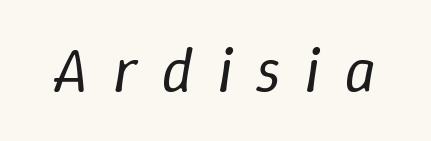
Q: Is the text bold? A: No.
Q: Is the text italic (slanted)? A: Yes, it leans right by about 9 degrees.
Q: Is the text underlined? A: No.
Q: Is the spacing between letters normal or unusually wide? A: Unusually wide.
Q: Width (condensed, normal, or wide)? A: Normal.
Q: Stroke contrast? A: Low.
Q: x-height? A: Medium.
Q: Monospaced? A: No.
